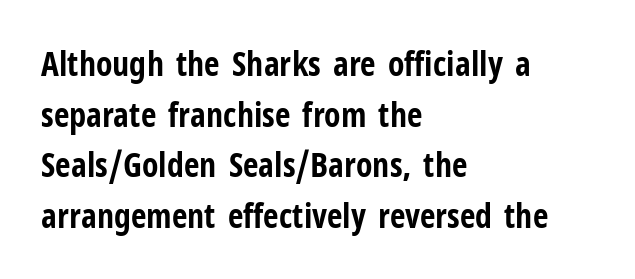
{"serif": "no", "italic": "no", "bold": "yes", "weight": "bold", "width": "condensed", "stroke_contrast": "low", "x_height": "medium", "monospaced": "no", "underline": "no", "align": "left", "line_spacing": "normal", "line_spacing_ratio": 1.49, "letter_spacing": "normal", "letter_spacing_em": 0.0, "glyph_px": 34}
